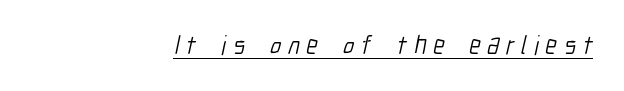
Q: Is the text bold? A: No.
Q: Is the text underlined? A: Yes.
Q: How is the paragraph aligned? A: Right-aligned.
Q: Is the spacing between letters normal or unusually wide? A: Unusually wide.
